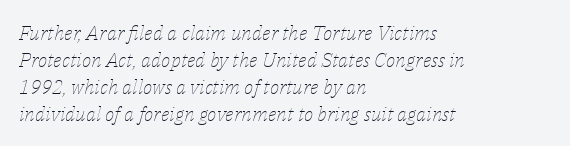
Q: Is the text bold? A: No.
Q: Is the text italic (slanted)? A: Yes, it leans right by about 14 degrees.
Q: Is the text underlined? A: No.
Q: How is the paragraph aligned? A: Left-aligned.
Q: Is the spacing between letters normal or unusually wide? A: Normal.
Q: Is the spacing between lines tight, normal or loose? A: Normal.
